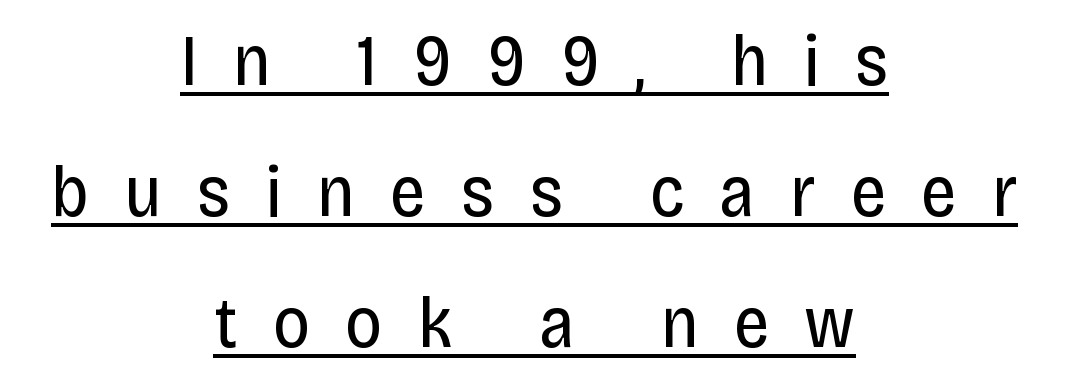
Q: Is the text bold? A: No.
Q: Is the text italic (slanted)? A: No, it is upright.
Q: Is the typeface a serif or a sans-serif typeface? A: Sans-serif.
Q: Is the text underlined? A: Yes.
Q: How is the paragraph aligned? A: Centered.
Q: Is the spacing between letters normal or unusually wide? A: Unusually wide.
Q: Width (condensed, normal, or wide)? A: Condensed.
Q: Stroke contrast? A: Low.
Q: x-height? A: Large.
Q: Monospaced? A: No.
